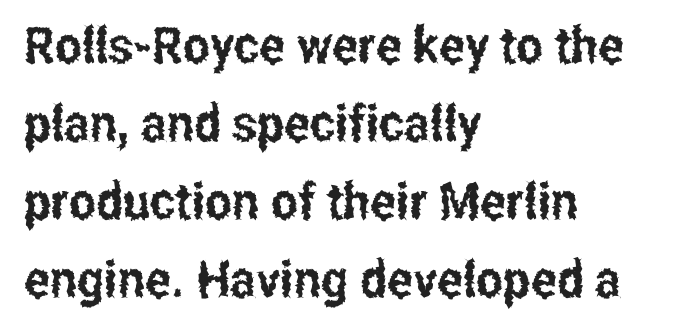
{"serif": "no", "italic": "no", "width": "condensed", "stroke_contrast": "low", "x_height": "medium", "monospaced": "no", "underline": "no", "align": "left", "line_spacing": "normal", "line_spacing_ratio": 1.53, "letter_spacing": "normal", "letter_spacing_em": 0.0, "glyph_px": 51}
